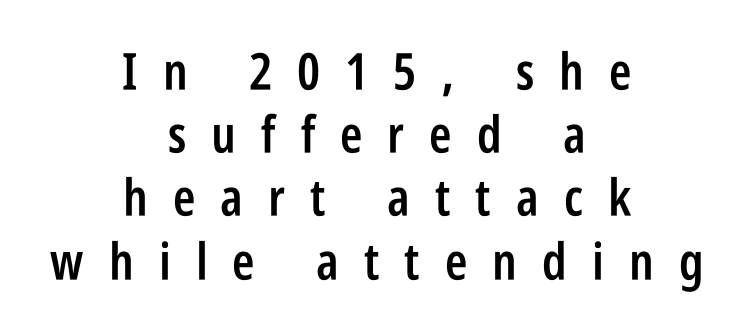
{"serif": "no", "italic": "no", "bold": "semi", "weight": "semibold", "width": "condensed", "stroke_contrast": "low", "x_height": "large", "monospaced": "no", "underline": "no", "align": "center", "line_spacing_ratio": 1.24, "letter_spacing": "wide", "letter_spacing_em": 0.49, "glyph_px": 51}
